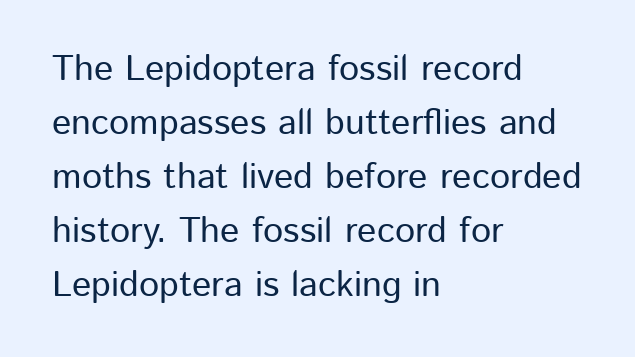
{"serif": "no", "italic": "no", "width": "normal", "stroke_contrast": "low", "x_height": "medium", "monospaced": "no", "underline": "no", "align": "left", "line_spacing": "normal", "line_spacing_ratio": 1.5, "letter_spacing": "normal", "letter_spacing_em": 0.0, "glyph_px": 36}
